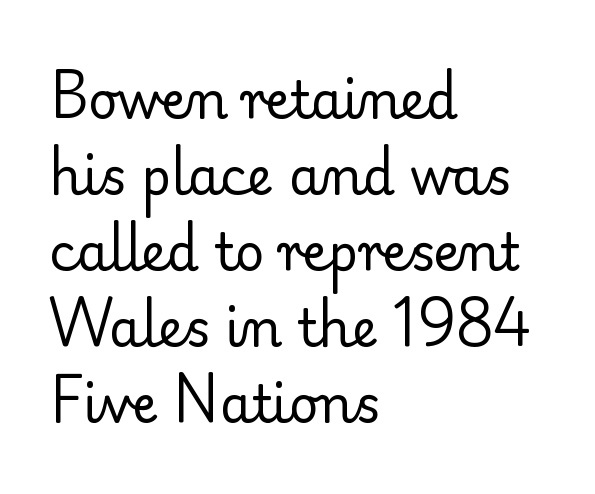
Q: Is the text bold? A: No.
Q: Is the text italic (slanted)? A: No, it is upright.
Q: Is the typeface a serif or a sans-serif typeface? A: Serif.
Q: Is the text underlined? A: No.
Q: How is the paragraph aligned? A: Left-aligned.
Q: Is the spacing between letters normal or unusually wide? A: Normal.
Q: Is the spacing between lines tight, normal or loose? A: Normal.
Q: Width (condensed, normal, or wide)? A: Normal.
Q: Stroke contrast? A: Low.
Q: x-height? A: Small.
Q: Monospaced? A: No.
